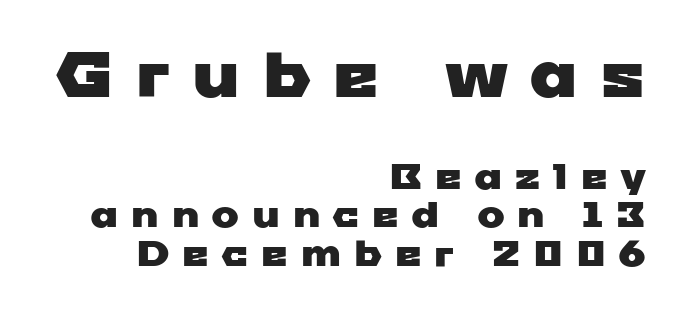
Q: Is the typeface a serif or a sans-serif typeface? A: Sans-serif.
Q: Is the text underlined? A: No.
Q: How is the paragraph aligned? A: Right-aligned.
Q: Is the spacing between letters normal or unusually wide? A: Unusually wide.
Q: Is the spacing between lines tight, normal or loose? A: Tight.
Q: Which block of text is set in a larger size, the first (top) or the second (bottom)? A: The first (top) one.
Q: Width (condensed, normal, or wide)? A: Wide.
Q: Stroke contrast? A: Low.
Q: x-height? A: Medium.
Q: Monospaced? A: No.
